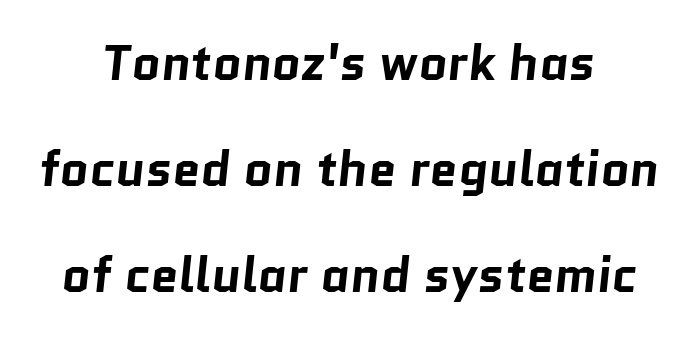
The strip under each line holds only bare page. The type is set solid horizontally, with unmodified tracking. How heavy is the stroke? Heavy — this is a bold. This sample is center-justified, so both line endings float freely. The passage shown is typed in a proportional face where columns would drift.
